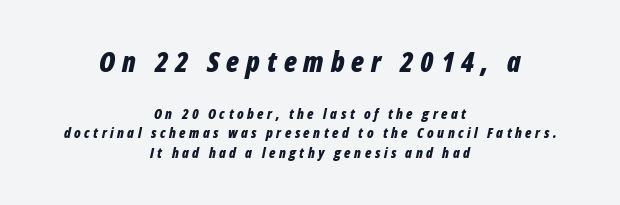
The image shows 28 px bold, condensed type, italic (leaning right); set centered, normal line spacing (1.4x), unusually wide letter spacing (+0.25 em), not underlined; the first (top) block is 2.0x larger; low stroke contrast and a medium x-height.
